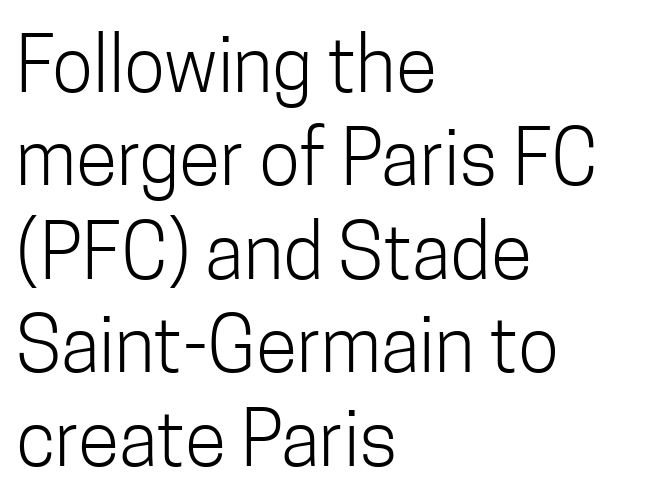
The image shows 76 px light, condensed sans-serif type, upright; set left-aligned, line spacing 1.23x, normal letter spacing, not underlined; low stroke contrast and a medium x-height.
